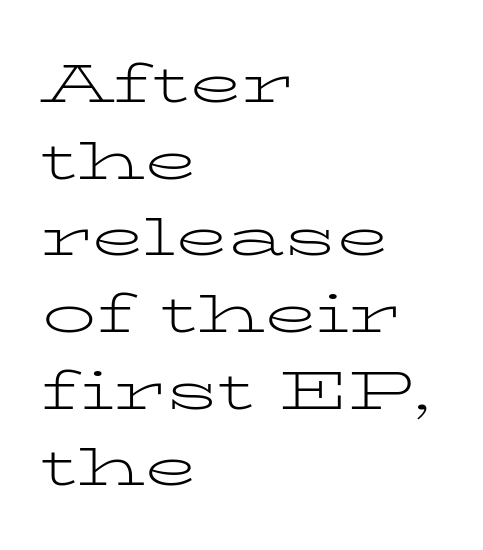
Q: Is the text bold? A: No.
Q: Is the text italic (slanted)? A: No, it is upright.
Q: Is the typeface a serif or a sans-serif typeface? A: Serif.
Q: Is the text underlined? A: No.
Q: How is the paragraph aligned? A: Left-aligned.
Q: Is the spacing between letters normal or unusually wide? A: Normal.
Q: Is the spacing between lines tight, normal or loose? A: Normal.
Q: Width (condensed, normal, or wide)? A: Wide.
Q: Stroke contrast? A: Low.
Q: x-height? A: Medium.
Q: Monospaced? A: No.
